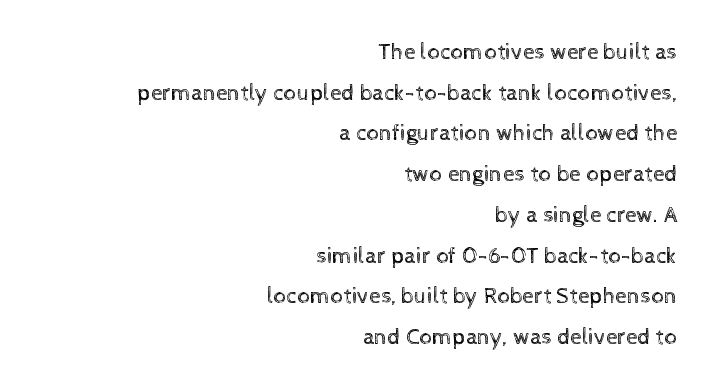
{"italic": "no", "bold": "no", "underline": "no", "align": "right", "line_spacing_ratio": 1.77, "letter_spacing": "normal", "letter_spacing_em": 0.0, "glyph_px": 23}
